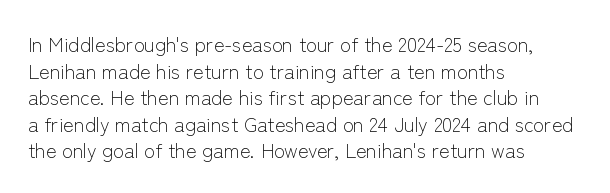
Does the copy run flush right? No — it runs flush left. The block of text has a typical density, with ordinary space between rows. This sample uses plain, unmodified letter spacing. The zone under the glyphs is completely vacant. A roman cut, with each character standing at attention. Stem width sits at or under what a default text font uses.
